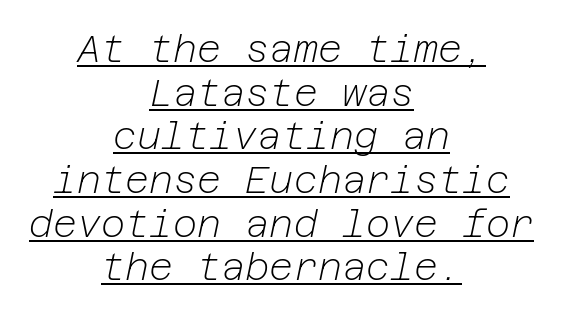
The image shows 37 px light type, italic (leaning right); set centered, line spacing 1.18x, normal letter spacing, underlined; low stroke contrast and a medium x-height.
